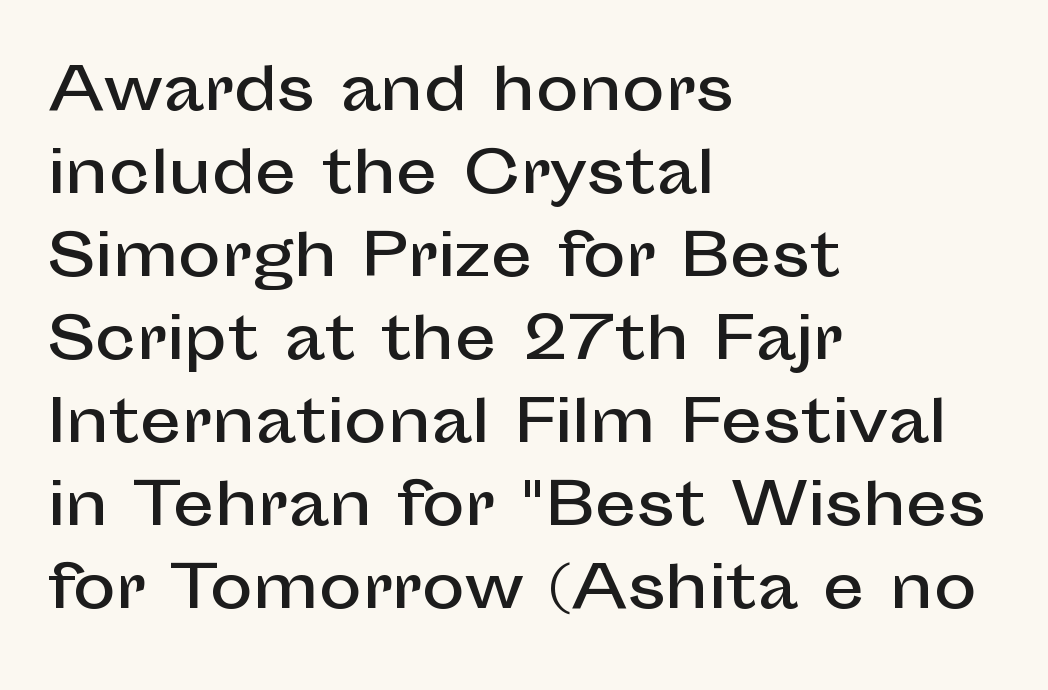
Q: Is the text italic (slanted)? A: No, it is upright.
Q: Is the typeface a serif or a sans-serif typeface? A: Sans-serif.
Q: Is the text underlined? A: No.
Q: How is the paragraph aligned? A: Left-aligned.
Q: Is the spacing between letters normal or unusually wide? A: Normal.
Q: Is the spacing between lines tight, normal or loose? A: Normal.
Q: Width (condensed, normal, or wide)? A: Normal.
Q: Stroke contrast? A: Low.
Q: x-height? A: Medium.
Q: Monospaced? A: No.
